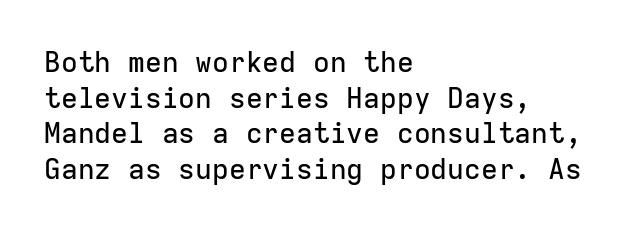
{"serif": "no", "italic": "no", "width": "normal", "stroke_contrast": "low", "x_height": "medium", "monospaced": "yes", "underline": "no", "align": "left", "line_spacing": "normal", "line_spacing_ratio": 1.27, "letter_spacing": "normal", "letter_spacing_em": 0.0, "glyph_px": 28}
